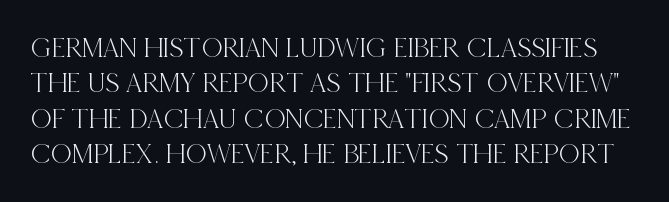
The image shows 29 px condensed serif type, upright; set line spacing 1.22x, normal letter spacing, not underlined; a large x-height.
